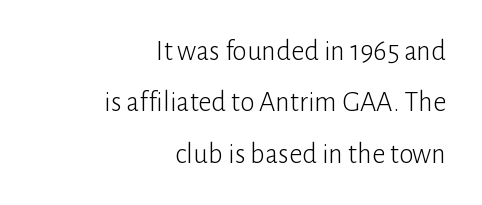
Q: Is the text bold? A: No.
Q: Is the text italic (slanted)? A: No, it is upright.
Q: Is the typeface a serif or a sans-serif typeface? A: Sans-serif.
Q: Is the text underlined? A: No.
Q: How is the paragraph aligned? A: Right-aligned.
Q: Is the spacing between letters normal or unusually wide? A: Normal.
Q: Width (condensed, normal, or wide)? A: Normal.
Q: Stroke contrast? A: Low.
Q: x-height? A: Medium.
Q: Monospaced? A: No.
